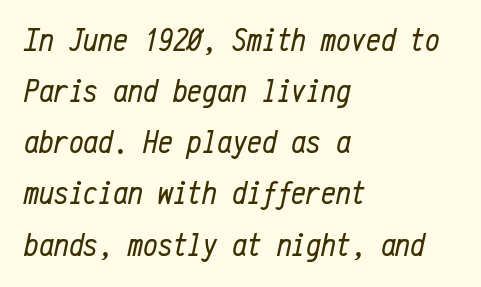
The image shows 33 px regular-weight, condensed type, italic (leaning right), monospaced; set left-aligned, normal line spacing (1.55x), normal letter spacing, not underlined; low stroke contrast and a medium x-height.
